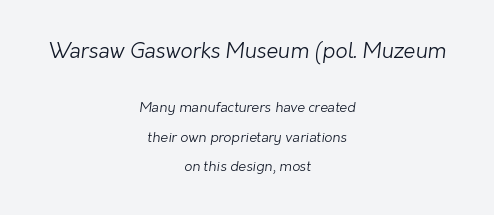
Q: Is the text bold? A: No.
Q: Is the text underlined? A: No.
Q: How is the paragraph aligned? A: Centered.
Q: Is the spacing between letters normal or unusually wide? A: Normal.
Q: Is the spacing between lines tight, normal or loose? A: Loose.
Q: Which block of text is set in a larger size, the first (top) or the second (bottom)? A: The first (top) one.
